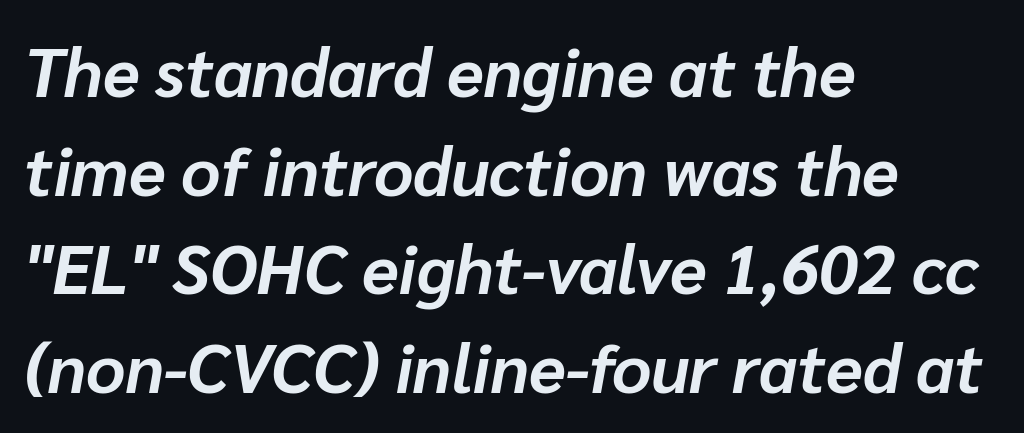
Standard letterfit; no display-style spreading of the glyphs. If you drew a ruler down the left edge, every line would touch it. A dark, heavy texture on the line: the type is bold. Letters rest on an invisible, unmarked baseline. It's the slanting kind of type.
